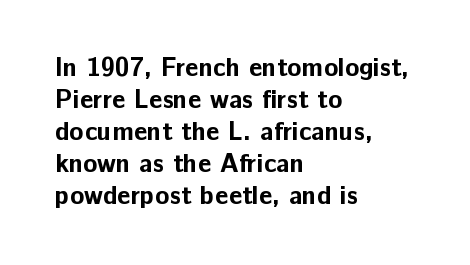
The image shows 26 px bold type, upright; set left-aligned, line spacing 1.23x, normal letter spacing, not underlined.
